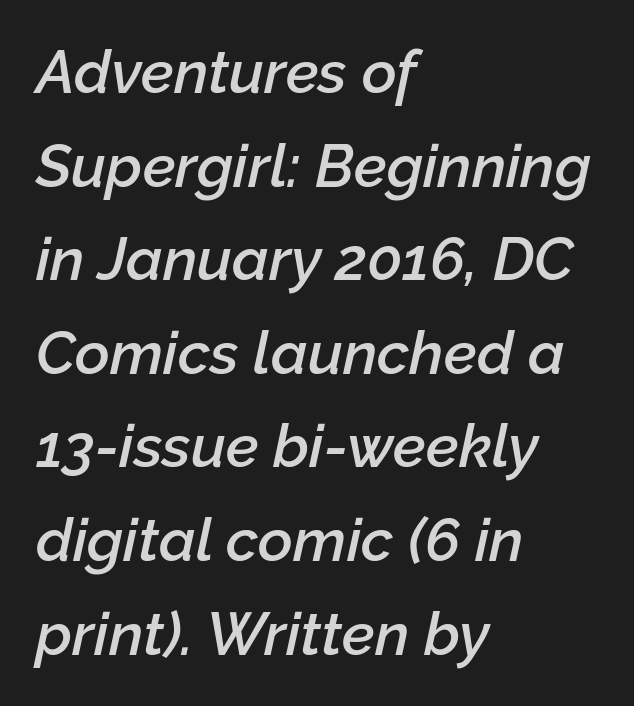
{"italic": "yes", "lean": "right", "slant_degrees": 12, "bold": "semi", "weight": "semibold", "width": "normal", "stroke_contrast": "low", "x_height": "medium", "monospaced": "no", "underline": "no", "align": "left", "line_spacing": "normal", "line_spacing_ratio": 1.56, "letter_spacing": "normal", "letter_spacing_em": 0.0, "glyph_px": 60}
